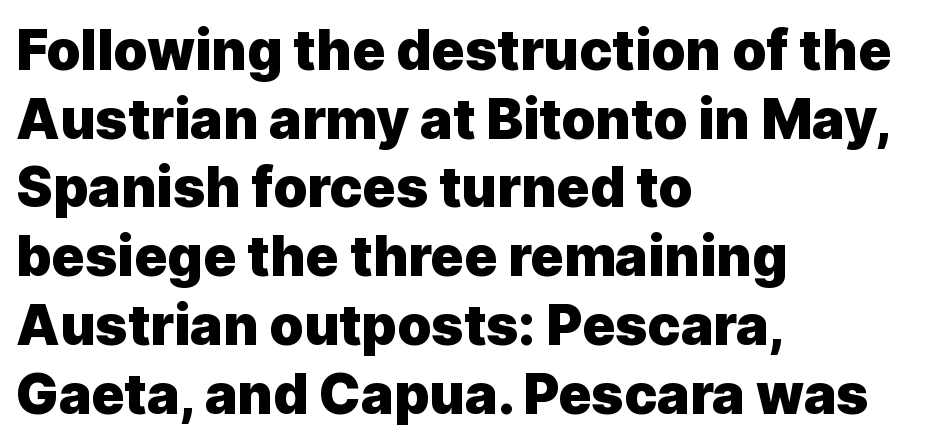
{"serif": "no", "italic": "no", "bold": "yes", "weight": "heavy", "width": "normal", "x_height": "medium", "monospaced": "no", "underline": "no", "align": "left", "line_spacing": "normal", "line_spacing_ratio": 1.25, "letter_spacing": "normal", "letter_spacing_em": 0.0, "glyph_px": 55}
